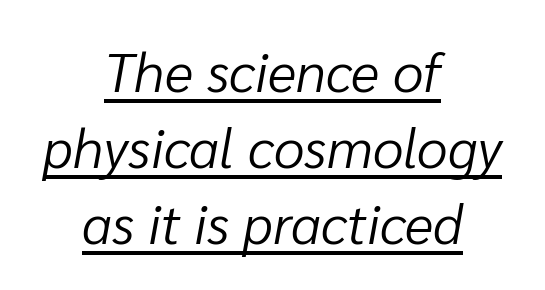
Q: Is the text bold? A: No.
Q: Is the text italic (slanted)? A: Yes, it leans right by about 10 degrees.
Q: Is the text underlined? A: Yes.
Q: How is the paragraph aligned? A: Centered.
Q: Is the spacing between letters normal or unusually wide? A: Normal.
Q: Is the spacing between lines tight, normal or loose? A: Normal.
Q: Width (condensed, normal, or wide)? A: Normal.
Q: Stroke contrast? A: Low.
Q: x-height? A: Medium.
Q: Monospaced? A: No.
